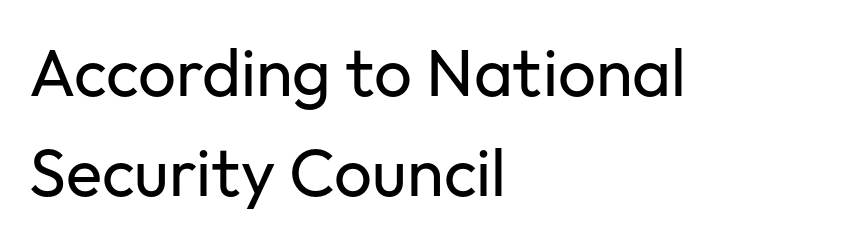
Examine the stroke ends and you'll find no serifs. Compared with a typical body face, this is equally light or lighter still. Is this a fixed-width face? No — the glyphs have proportional, varying widths. The rag falls on the right side of this text block.
